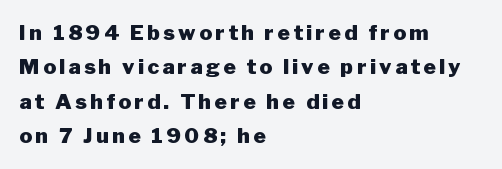
Q: Is the text bold? A: Yes.
Q: Is the text italic (slanted)? A: No, it is upright.
Q: Is the text underlined? A: No.
Q: How is the paragraph aligned? A: Left-aligned.
Q: Is the spacing between lines tight, normal or loose? A: Normal.
